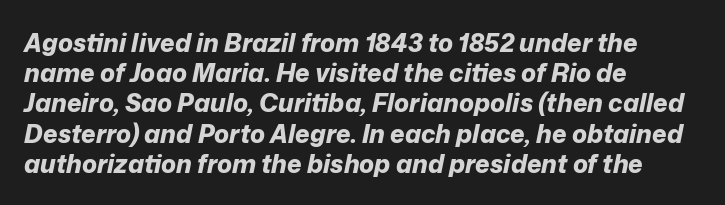
The image shows 25 px bold type, italic (leaning right); set left-aligned, line spacing 1.21x, normal letter spacing, not underlined.
